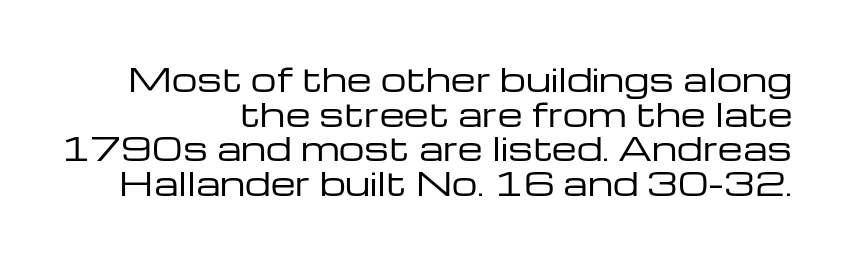
Q: Is the text bold? A: No.
Q: Is the text italic (slanted)? A: No, it is upright.
Q: Is the typeface a serif or a sans-serif typeface? A: Sans-serif.
Q: Is the text underlined? A: No.
Q: How is the paragraph aligned? A: Right-aligned.
Q: Is the spacing between letters normal or unusually wide? A: Normal.
Q: Is the spacing between lines tight, normal or loose? A: Tight.
Q: Width (condensed, normal, or wide)? A: Wide.
Q: Stroke contrast? A: Low.
Q: x-height? A: Medium.
Q: Monospaced? A: No.
